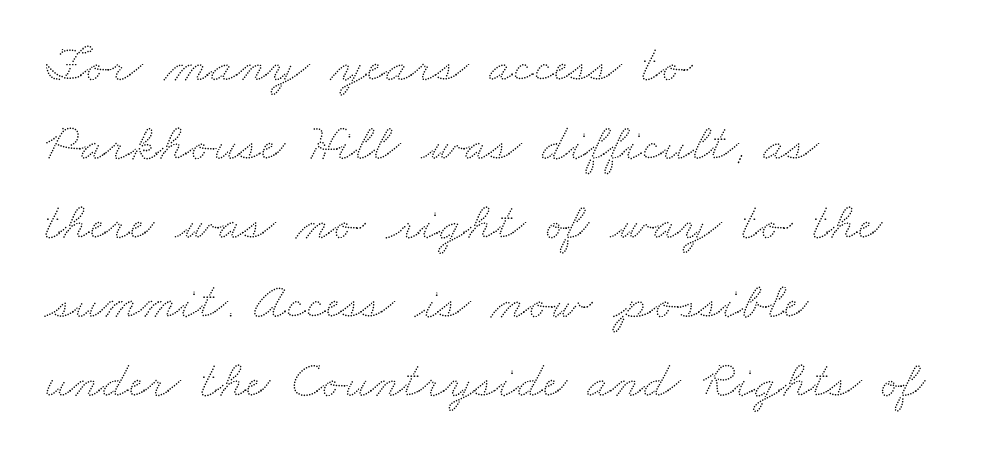
Horizontal bands of white between lines are of average thickness. The rag falls on the right side of this text block. Letter spacing: default. Type without underlining. Do the characters align in a grid? No, the font is proportional.
